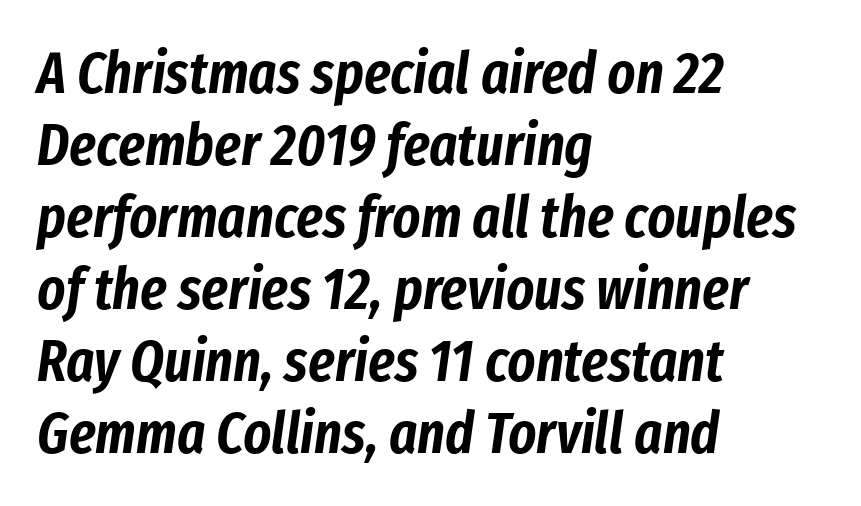
Q: Is the text italic (slanted)? A: Yes, it leans right by about 8 degrees.
Q: Is the text underlined? A: No.
Q: How is the paragraph aligned? A: Left-aligned.
Q: Is the spacing between letters normal or unusually wide? A: Normal.
Q: Width (condensed, normal, or wide)? A: Condensed.
Q: Stroke contrast? A: Low.
Q: x-height? A: Medium.
Q: Monospaced? A: No.
